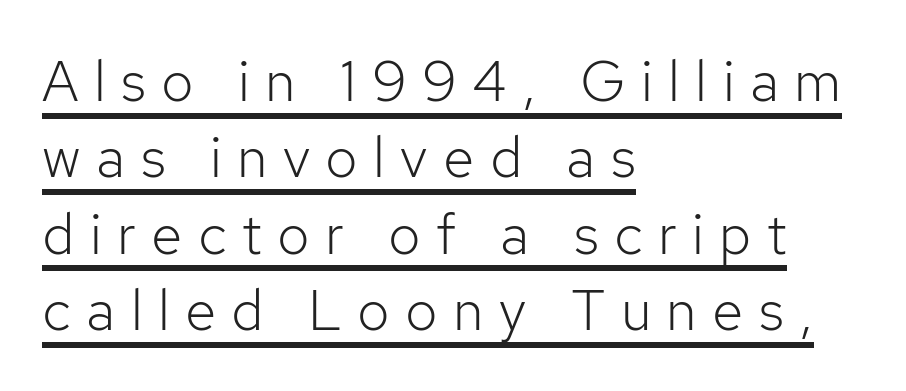
The image shows 57 px light sans-serif type, upright; set left-aligned, normal line spacing (1.34x), unusually wide letter spacing (+0.27 em), underlined; low stroke contrast and a medium x-height.
